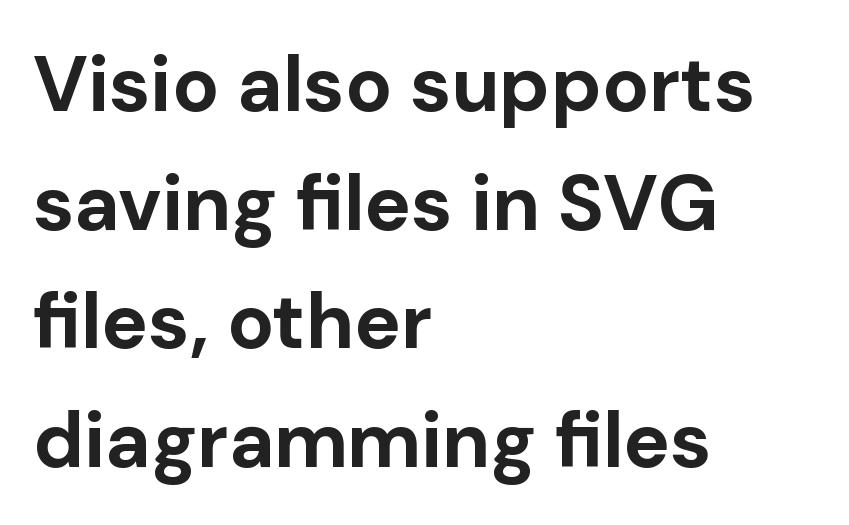
No feet cap the strokes, marking this as sans-serif type. Typographic density is high because the face is bold. Do the characters align in a grid? No, the font is proportional. Beneath every word, the page is bare. How are the letters spaced? Ordinarily, with no added tracking. The designer left line spacing at the default.
